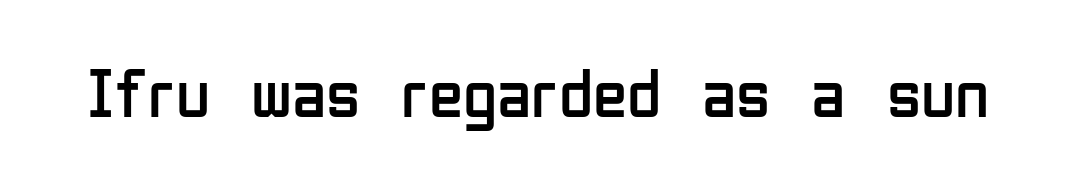
The image shows 70 px regular-weight, condensed sans-serif type, upright; set normal letter spacing, not underlined; low stroke contrast and a medium x-height.
